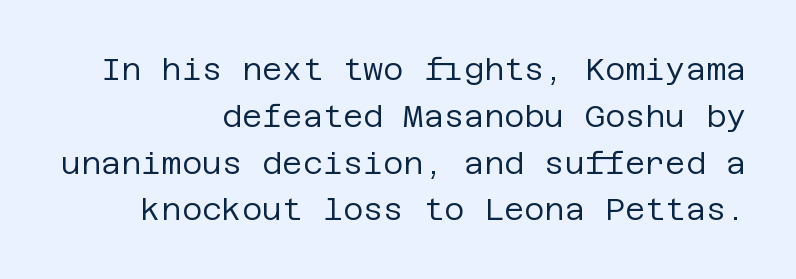
Q: Is the text bold? A: No.
Q: Is the text italic (slanted)? A: No, it is upright.
Q: Is the typeface a serif or a sans-serif typeface? A: Sans-serif.
Q: Is the text underlined? A: No.
Q: How is the paragraph aligned? A: Right-aligned.
Q: Is the spacing between letters normal or unusually wide? A: Normal.
Q: Is the spacing between lines tight, normal or loose? A: Normal.
Q: Width (condensed, normal, or wide)? A: Normal.
Q: Stroke contrast? A: Low.
Q: x-height? A: Large.
